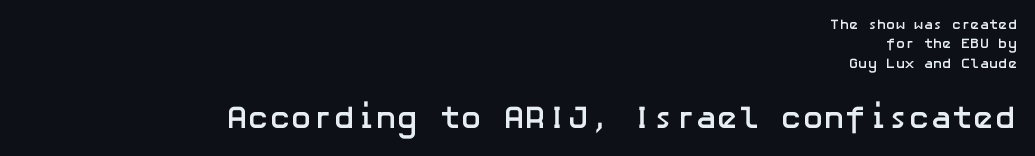
Whoever set this chose a conventional vertical rhythm. Lines of text with bare space underneath. Line endings align vertically; line beginnings do not. Between one letter and the next there's only the usual sliver of space.
